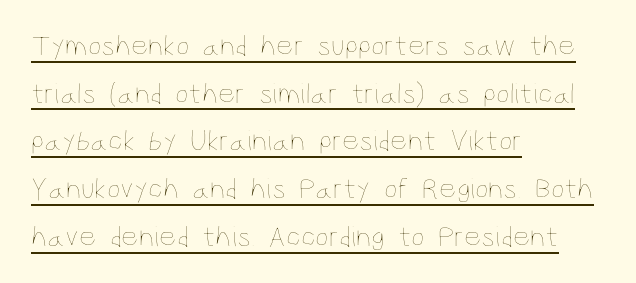
Caption: lettering with a line underneath. This sample is left-justified, so line endings fall wherever the words run out. Here the designer chose a conventional face with non-uniform glyph widths. Nothing unusual about the tracking: characters are spaced as the font intends. The font is comparable to plain body text, perhaps lighter. Interline gaps are of average width in this sample.
